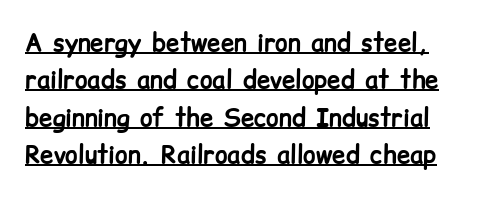
In terms of letterspacing, this is plain default setting. Honestly, the underline is the first thing you notice here. Leading: standard. Posture: upright roman.
